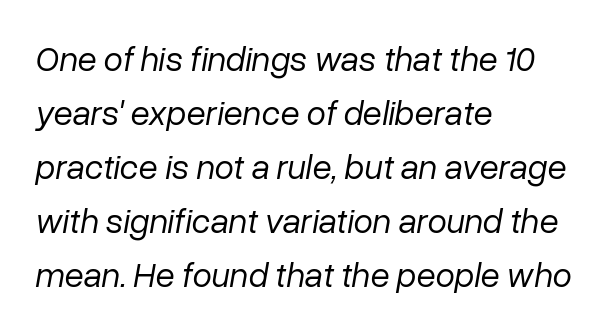
{"italic": "yes", "lean": "right", "slant_degrees": 10, "bold": "no", "weight": "regular", "width": "normal", "stroke_contrast": "low", "x_height": "medium", "monospaced": "no", "underline": "no", "align": "left", "line_spacing": "normal", "line_spacing_ratio": 1.54, "letter_spacing": "normal", "letter_spacing_em": 0.0, "glyph_px": 35}
